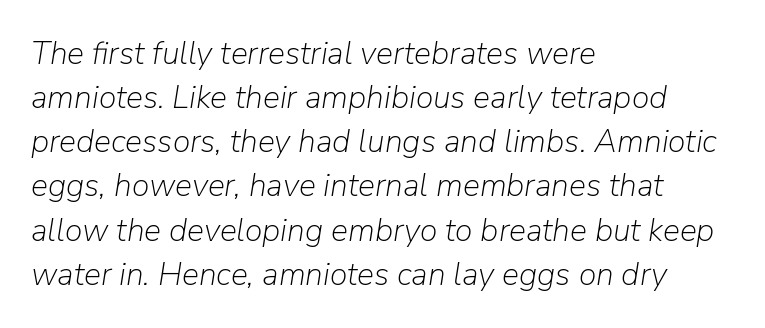
{"italic": "yes", "lean": "right", "slant_degrees": 9, "bold": "no", "weight": "light", "width": "normal", "stroke_contrast": "low", "x_height": "medium", "monospaced": "no", "underline": "no", "align": "left", "line_spacing": "normal", "line_spacing_ratio": 1.38, "letter_spacing": "normal", "letter_spacing_em": 0.0, "glyph_px": 32}
